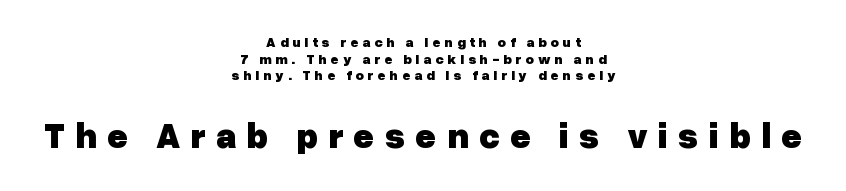
These lines are composed in type without serifs. Only glyphs here, with clear space below each row. Style check: upright. Weight check: bold — yes, fully.
